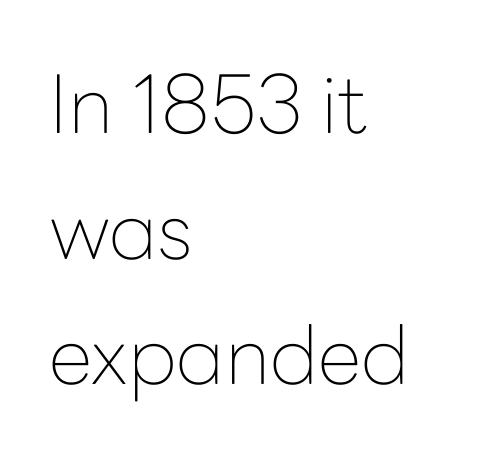
The image shows 80 px thin sans-serif type, upright; set left-aligned, normal line spacing (1.57x), normal letter spacing, not underlined; low stroke contrast and a medium x-height.
